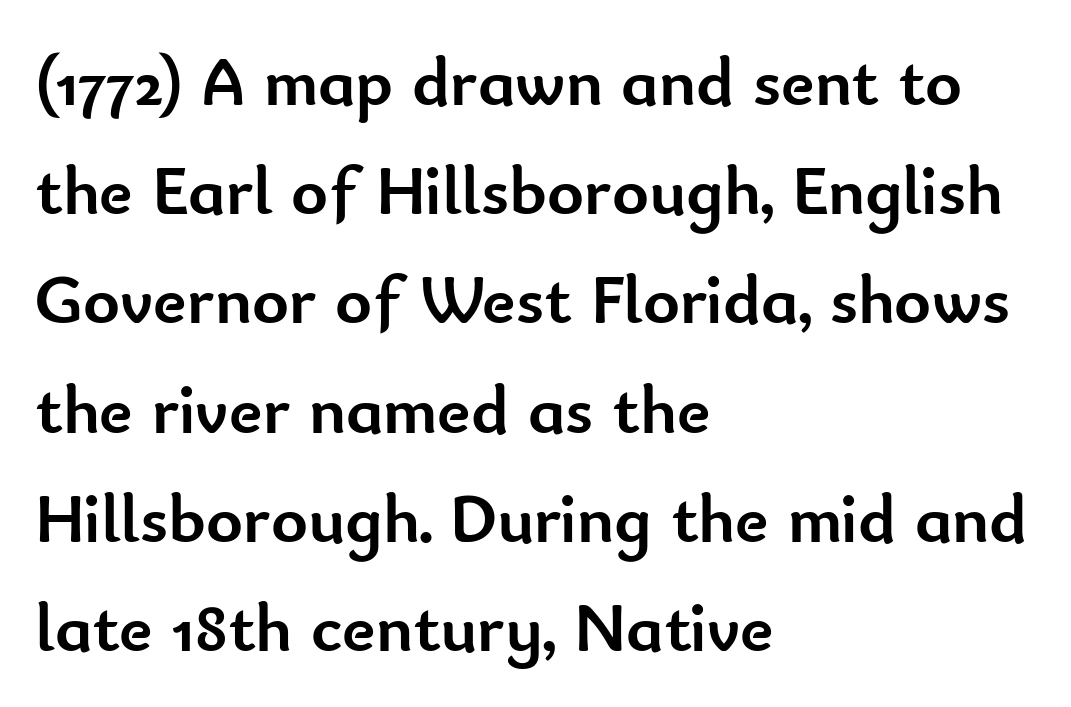
The image shows 70 px semibold sans-serif type, upright; set left-aligned, normal line spacing (1.56x), normal letter spacing, not underlined; low stroke contrast and a small x-height.
